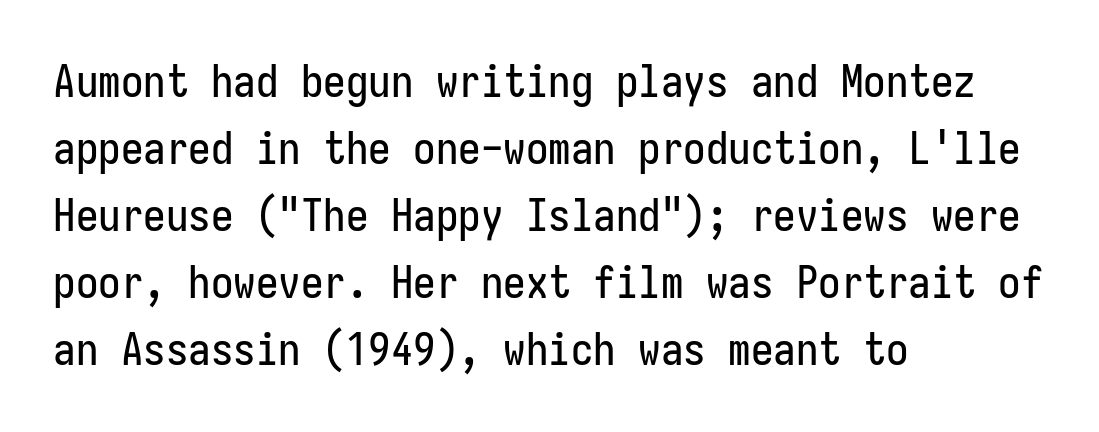
Q: Is the text italic (slanted)? A: No, it is upright.
Q: Is the typeface a serif or a sans-serif typeface? A: Sans-serif.
Q: Is the text underlined? A: No.
Q: How is the paragraph aligned? A: Left-aligned.
Q: Is the spacing between letters normal or unusually wide? A: Normal.
Q: Is the spacing between lines tight, normal or loose? A: Normal.
Q: Width (condensed, normal, or wide)? A: Condensed.
Q: Stroke contrast? A: Low.
Q: x-height? A: Medium.
